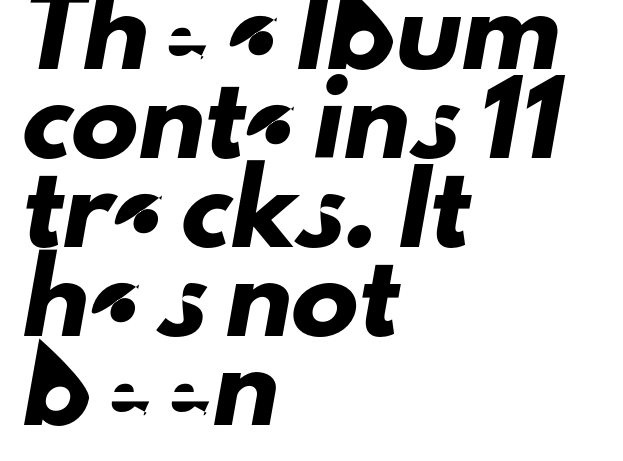
Spacing verdict: proportional, widths tailored to each character. Descenders are the only things crossing below the line. How are the letters spaced? Ordinarily, with no added tracking. Look at the bottom of the vertical strokes: they stop flat, with no serifs. The lines in this sample share a left origin and differ only in where they stop.
